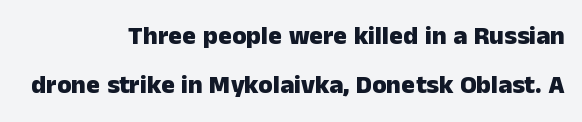
{"italic": "no", "bold": "yes", "underline": "no", "align": "right", "line_spacing": "loose", "line_spacing_ratio": 1.9, "letter_spacing": "normal", "letter_spacing_em": 0.0, "glyph_px": 26}
